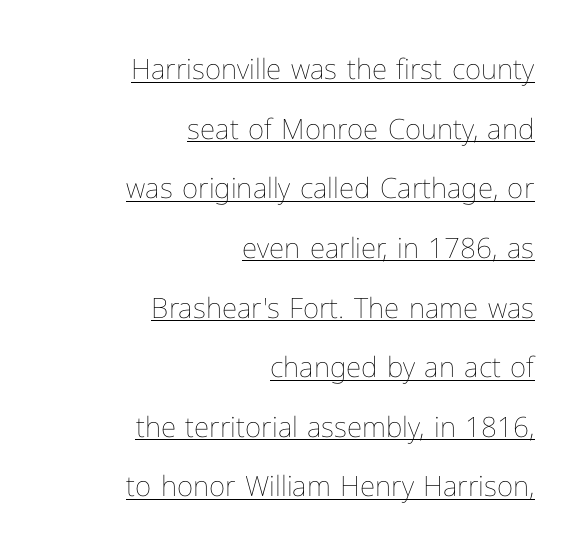
The image shows 28 px thin type, upright; set right-aligned, loose line spacing (2.13x), normal letter spacing, underlined; low stroke contrast and a medium x-height.
